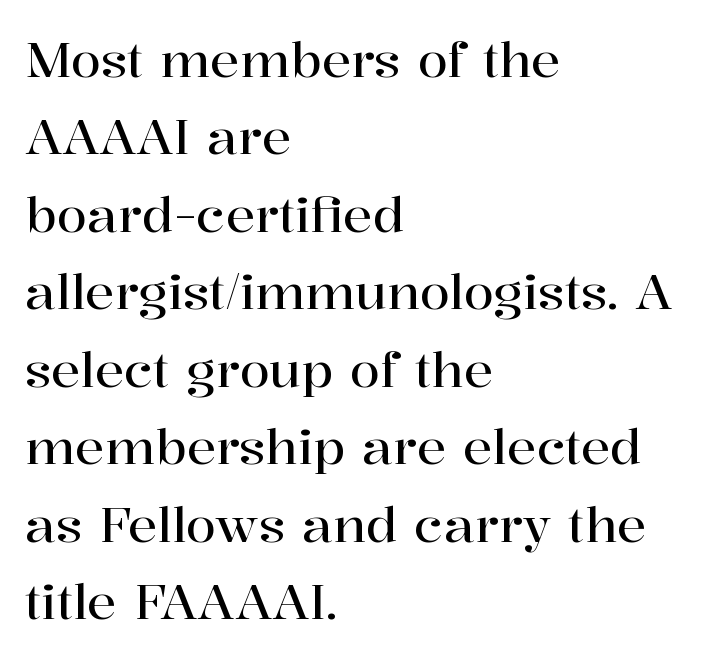
The image shows 49 px serif type, upright; set left-aligned, normal line spacing (1.58x), normal letter spacing, not underlined; high stroke contrast and a medium x-height.
